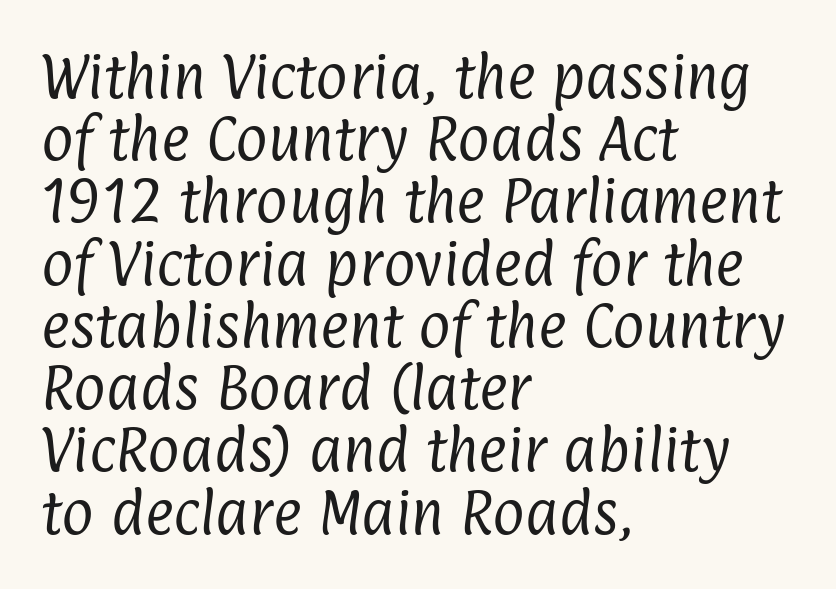
The image shows 49 px regular-weight, condensed sans-serif type; set left-aligned, normal line spacing (1.27x), normal letter spacing, not underlined; low stroke contrast and a medium x-height.
